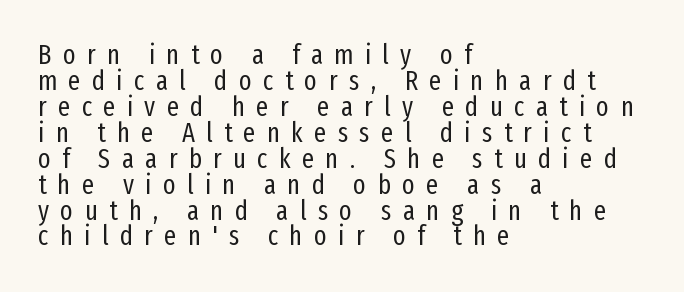
Q: Is the text bold? A: No.
Q: Is the text italic (slanted)? A: No, it is upright.
Q: Is the text underlined? A: No.
Q: How is the paragraph aligned? A: Left-aligned.
Q: Is the spacing between letters normal or unusually wide? A: Unusually wide.
Q: Is the spacing between lines tight, normal or loose? A: Tight.
